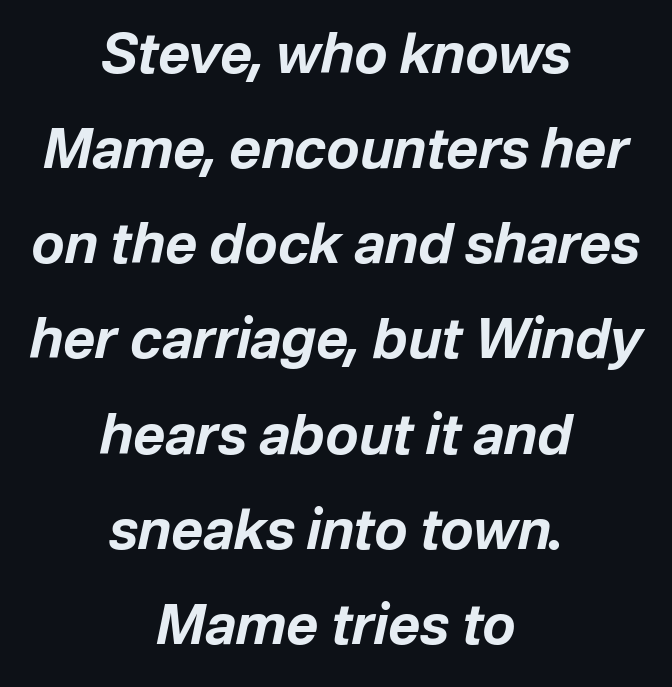
The image shows 55 px bold type, italic (leaning right); set centered, line spacing 1.73x, normal letter spacing, not underlined; low stroke contrast and a medium x-height.
